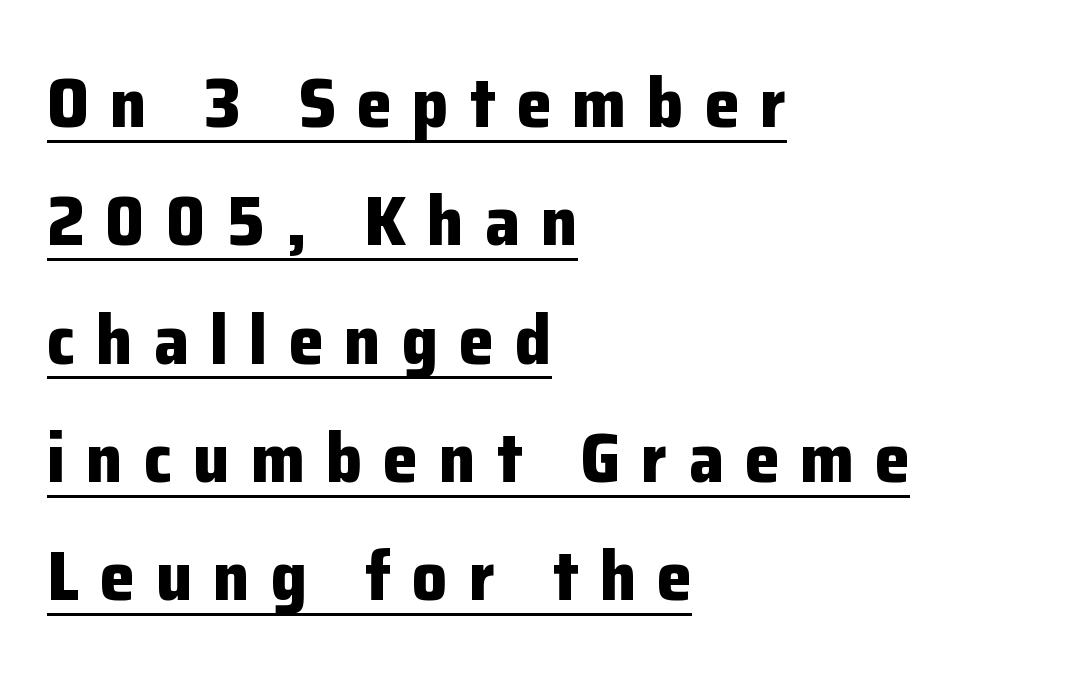
The image shows 70 px bold sans-serif type, upright; set left-aligned, normal line spacing (1.69x), unusually wide letter spacing (+0.3 em), underlined; low stroke contrast and a medium x-height.
